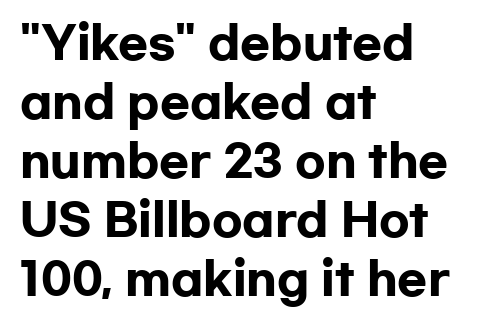
Q: Is the text bold? A: Yes.
Q: Is the text italic (slanted)? A: No, it is upright.
Q: Is the typeface a serif or a sans-serif typeface? A: Sans-serif.
Q: Is the text underlined? A: No.
Q: How is the paragraph aligned? A: Left-aligned.
Q: Is the spacing between letters normal or unusually wide? A: Normal.
Q: Is the spacing between lines tight, normal or loose? A: Normal.
Q: Width (condensed, normal, or wide)? A: Wide.
Q: Stroke contrast? A: Low.
Q: x-height? A: Medium.
Q: Monospaced? A: No.
